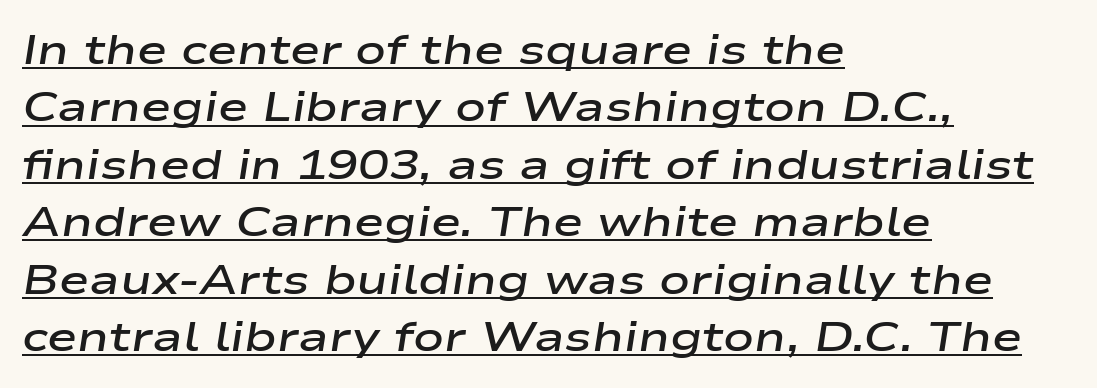
The image shows 41 px semibold, wide type, italic (leaning right); set left-aligned, normal line spacing (1.4x), normal letter spacing, underlined; low stroke contrast and a medium x-height.
